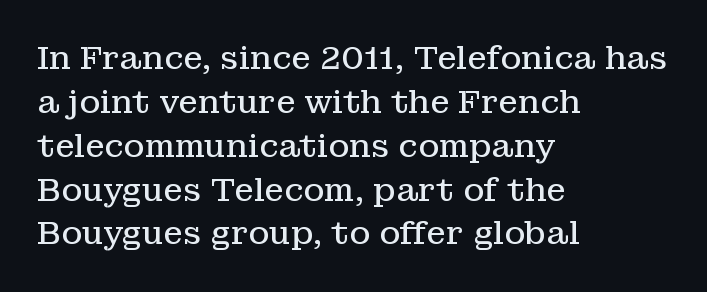
The image shows 32 px regular-weight serif type, upright; set left-aligned, normal line spacing (1.37x), normal letter spacing, not underlined; low stroke contrast and a medium x-height.
